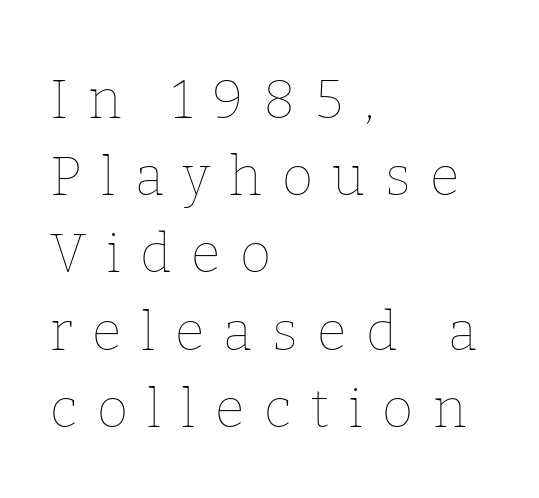
The image shows 54 px thin type, upright; set left-aligned, normal line spacing (1.43x), unusually wide letter spacing (+0.36 em), not underlined; low stroke contrast and a medium x-height.
